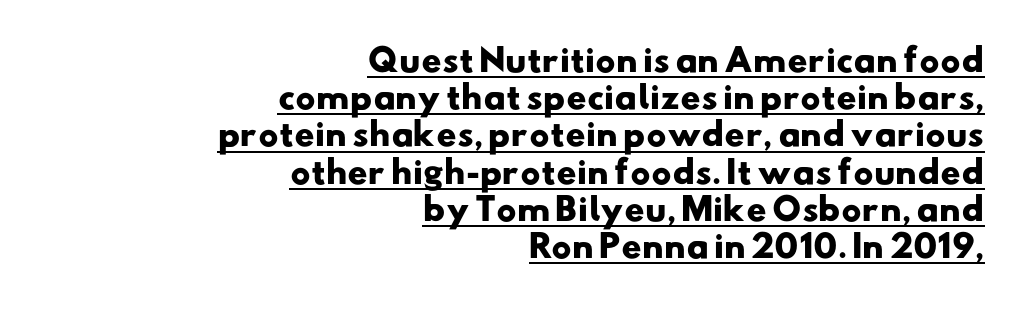
{"serif": "no", "bold": "yes", "weight": "heavy", "width": "wide", "stroke_contrast": "low", "x_height": "small", "monospaced": "no", "underline": "yes", "align": "right", "line_spacing_ratio": 1.2, "letter_spacing": "normal", "letter_spacing_em": 0.0, "glyph_px": 31}
